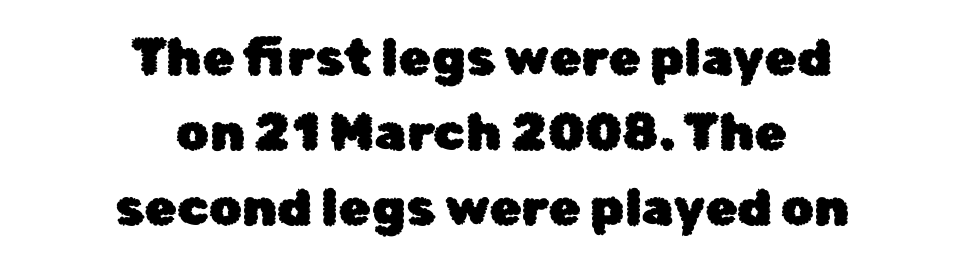
Q: Is the text italic (slanted)? A: No, it is upright.
Q: Is the typeface a serif or a sans-serif typeface? A: Sans-serif.
Q: Is the text underlined? A: No.
Q: How is the paragraph aligned? A: Centered.
Q: Is the spacing between letters normal or unusually wide? A: Normal.
Q: Is the spacing between lines tight, normal or loose? A: Normal.
Q: Width (condensed, normal, or wide)? A: Normal.
Q: Stroke contrast? A: Low.
Q: x-height? A: Medium.
Q: Monospaced? A: No.
